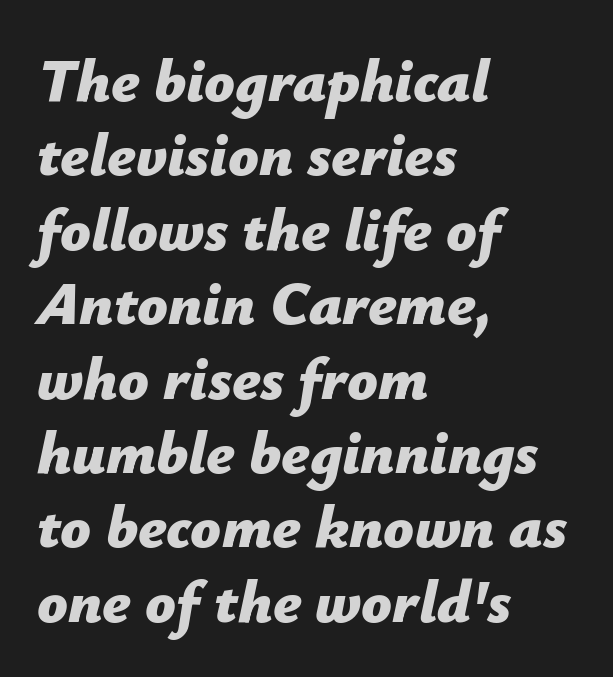
{"italic": "yes", "lean": "right", "slant_degrees": 12, "bold": "yes", "weight": "bold", "width": "normal", "stroke_contrast": "low", "x_height": "medium", "monospaced": "no", "underline": "no", "align": "left", "line_spacing_ratio": 1.24, "letter_spacing": "normal", "letter_spacing_em": 0.0, "glyph_px": 60}
